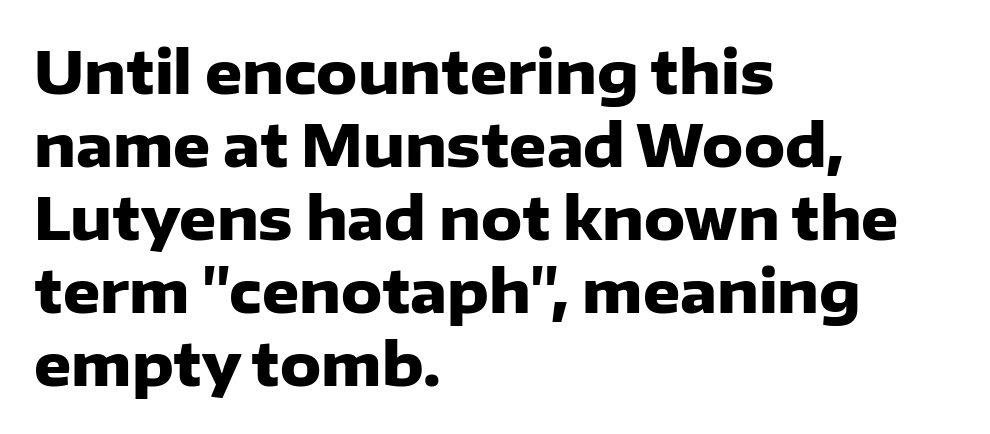
{"serif": "no", "italic": "no", "bold": "yes", "weight": "heavy", "width": "normal", "stroke_contrast": "low", "x_height": "medium", "monospaced": "no", "underline": "no", "align": "left", "line_spacing": "normal", "line_spacing_ratio": 1.26, "letter_spacing": "normal", "letter_spacing_em": 0.0, "glyph_px": 58}
